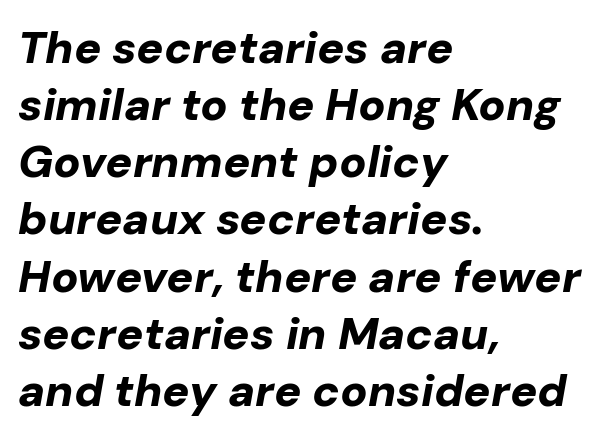
Regular leading. What stands out about the letter spacing? Nothing — it is the standard amount. Proportional: the letters do not fall into vertical columns. A full-strength bold gives these letters their thick strokes.
